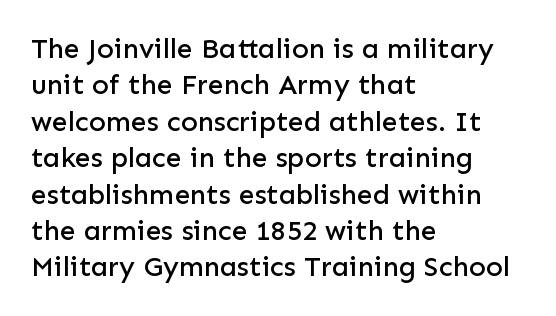
{"serif": "no", "italic": "no", "width": "normal", "stroke_contrast": "low", "x_height": "medium", "monospaced": "no", "underline": "no", "align": "left", "line_spacing": "normal", "line_spacing_ratio": 1.3, "letter_spacing": "normal", "letter_spacing_em": 0.0, "glyph_px": 28}
